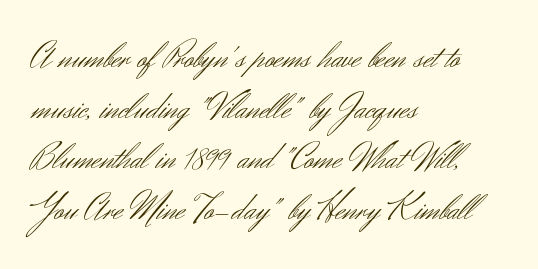
Looks like regular typesetting: each glyph gets only the width it needs. Words float on clear page, feet unadorned. The designer left line spacing at the default. Grotesque or geometric, the face here clearly has no serifs.
